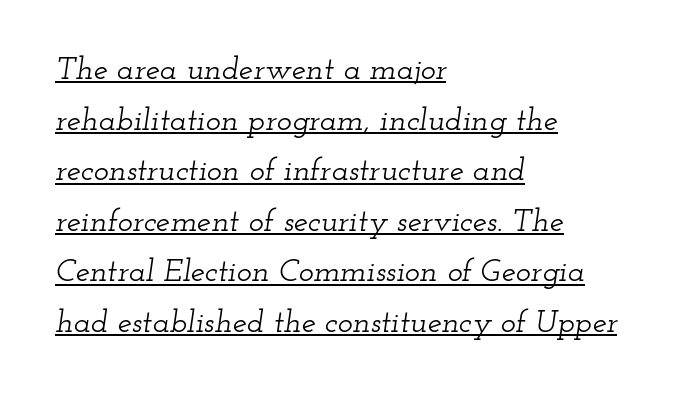
The image shows 32 px wide serif type, italic (leaning right); set left-aligned, normal line spacing (1.58x), normal letter spacing, underlined; low stroke contrast and a small x-height.
